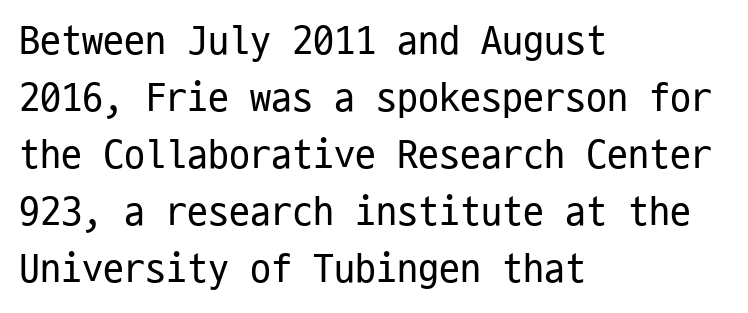
{"serif": "no", "italic": "no", "bold": "no", "weight": "regular", "width": "condensed", "stroke_contrast": "low", "x_height": "medium", "monospaced": "yes", "underline": "no", "align": "left", "line_spacing": "normal", "line_spacing_ratio": 1.36, "letter_spacing": "normal", "letter_spacing_em": 0.0, "glyph_px": 42}
